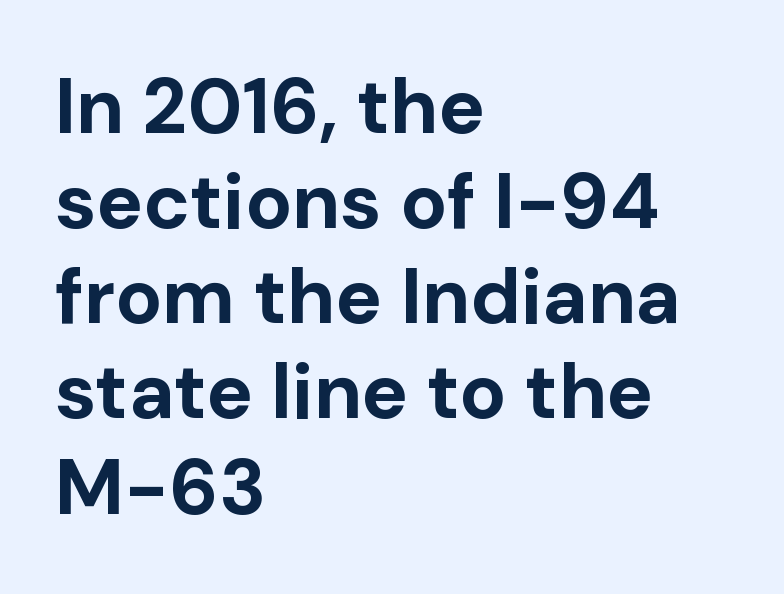
{"serif": "no", "italic": "no", "bold": "yes", "weight": "bold", "width": "normal", "stroke_contrast": "low", "x_height": "medium", "monospaced": "no", "underline": "no", "align": "left", "line_spacing_ratio": 1.22, "letter_spacing": "normal", "letter_spacing_em": 0.0, "glyph_px": 78}
